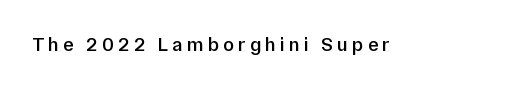
This is roman type, the default non-slanted kind. Quick note: underline off. You could only call the tracking loose — the letters float apart. The font is running at a semibold setting, under full bold.
